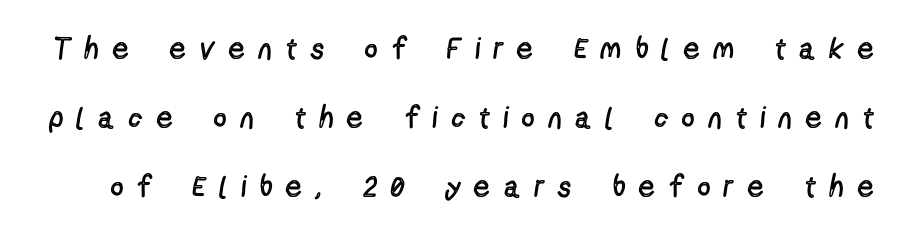
{"serif": "no", "bold": "no", "weight": "regular", "width": "condensed", "x_height": "medium", "monospaced": "no", "underline": "no", "line_spacing": "loose", "line_spacing_ratio": 2.3, "letter_spacing": "wide", "letter_spacing_em": 0.49, "glyph_px": 30}
